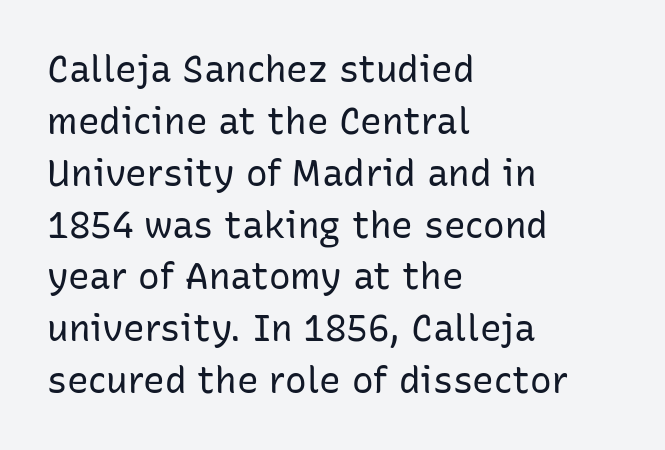
{"serif": "no", "italic": "no", "bold": "no", "weight": "regular", "width": "normal", "stroke_contrast": "low", "x_height": "medium", "monospaced": "no", "underline": "no", "align": "left", "line_spacing": "normal", "line_spacing_ratio": 1.44, "letter_spacing": "normal", "letter_spacing_em": 0.0, "glyph_px": 36}
